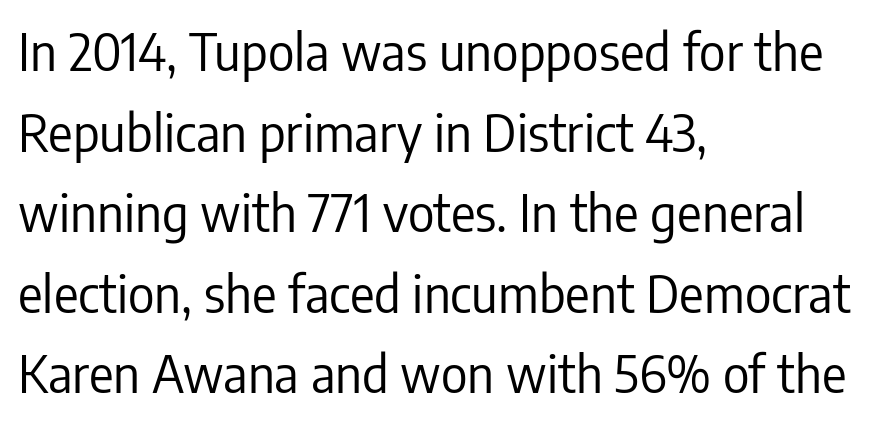
Q: Is the text bold? A: No.
Q: Is the text italic (slanted)? A: No, it is upright.
Q: Is the typeface a serif or a sans-serif typeface? A: Sans-serif.
Q: Is the text underlined? A: No.
Q: How is the paragraph aligned? A: Left-aligned.
Q: Is the spacing between letters normal or unusually wide? A: Normal.
Q: Is the spacing between lines tight, normal or loose? A: Normal.
Q: Width (condensed, normal, or wide)? A: Condensed.
Q: Stroke contrast? A: Low.
Q: x-height? A: Medium.
Q: Monospaced? A: No.
